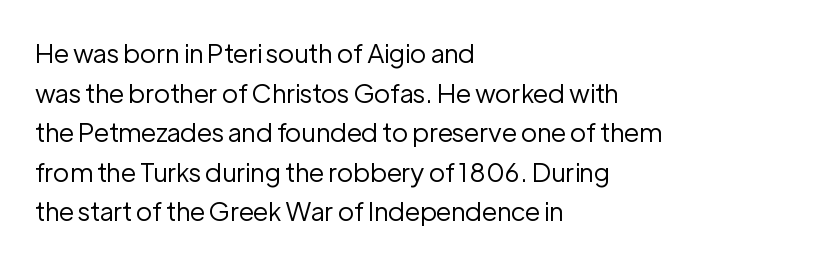
The block of text has a typical density, with ordinary space between rows. The line texture is even and compact thanks to regular tracking. Nothing heavy about these letters — not bold at all. Which margin do the lines hug? The left one — the right edge is uneven.
